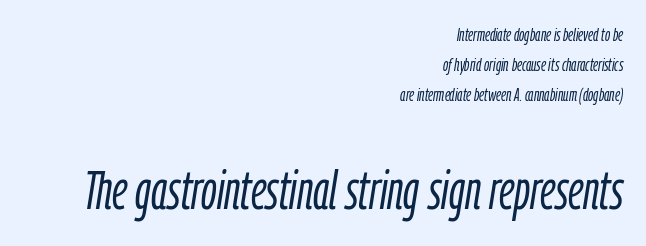
Note the varied advance widths — an 'i' is clearly narrower than an 'm'. Horizontally, the lines are justified to the trailing edge only. The block of text has a typical density, with ordinary space between rows. Unmarked baselines from the first word to the last. Bigger letters appear in the bottom chunk; the top chunk is reduced. Rendered with sloped, italic letterforms.
